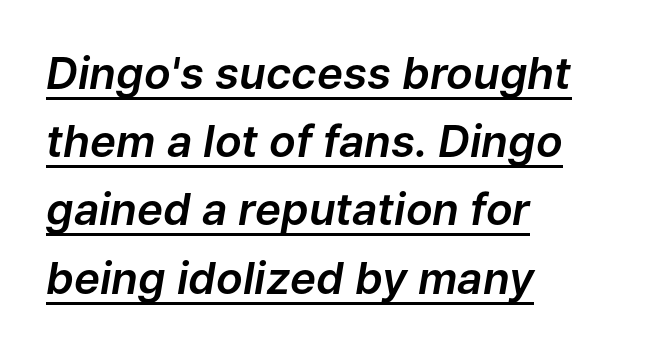
Q: Is the text italic (slanted)? A: Yes, it leans right by about 9 degrees.
Q: Is the text underlined? A: Yes.
Q: How is the paragraph aligned? A: Left-aligned.
Q: Is the spacing between letters normal or unusually wide? A: Normal.
Q: Is the spacing between lines tight, normal or loose? A: Normal.
Q: Width (condensed, normal, or wide)? A: Normal.
Q: Stroke contrast? A: Low.
Q: x-height? A: Medium.
Q: Monospaced? A: No.
